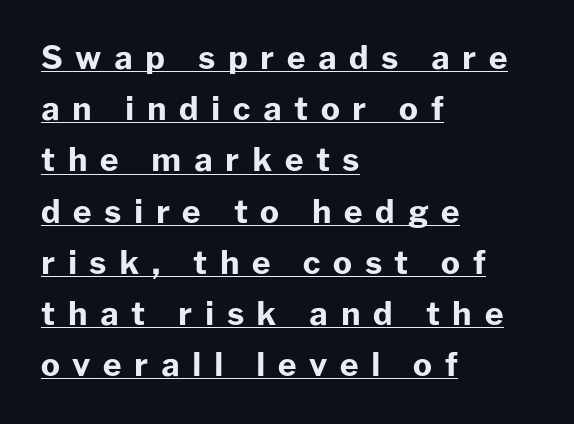
The image shows 32 px bold sans-serif type, upright; set left-aligned, normal line spacing (1.6x), unusually wide letter spacing (+0.39 em), underlined; low stroke contrast and a medium x-height.
